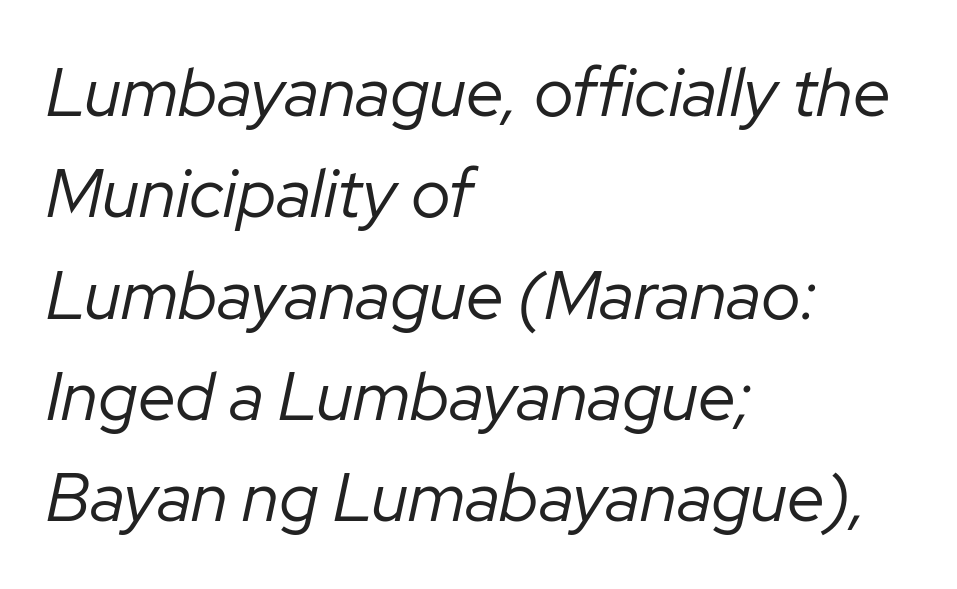
Q: Is the text bold? A: No.
Q: Is the text italic (slanted)? A: Yes, it leans right by about 12 degrees.
Q: Is the text underlined? A: No.
Q: How is the paragraph aligned? A: Left-aligned.
Q: Is the spacing between letters normal or unusually wide? A: Normal.
Q: Is the spacing between lines tight, normal or loose? A: Normal.
Q: Width (condensed, normal, or wide)? A: Normal.
Q: Stroke contrast? A: Low.
Q: x-height? A: Medium.
Q: Monospaced? A: No.
